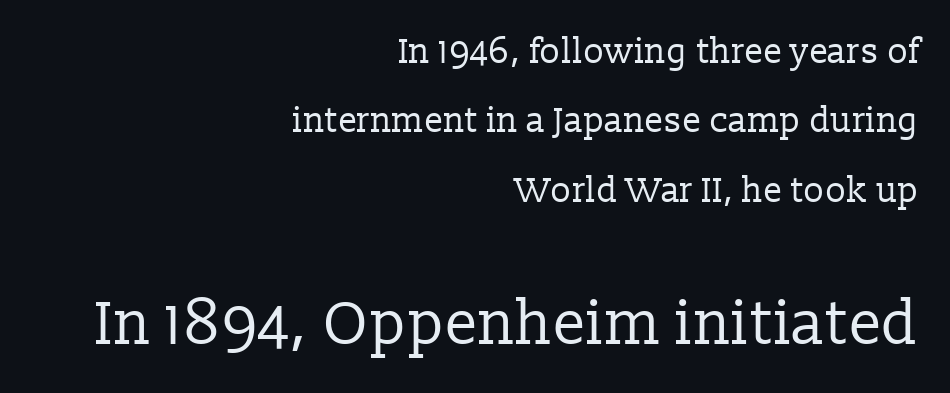
Q: Is the text bold? A: No.
Q: Is the text italic (slanted)? A: No, it is upright.
Q: Is the typeface a serif or a sans-serif typeface? A: Serif.
Q: Is the text underlined? A: No.
Q: How is the paragraph aligned? A: Right-aligned.
Q: Is the spacing between letters normal or unusually wide? A: Normal.
Q: Is the spacing between lines tight, normal or loose? A: Loose.
Q: Which block of text is set in a larger size, the first (top) or the second (bottom)? A: The second (bottom) one.
Q: Width (condensed, normal, or wide)? A: Normal.
Q: Stroke contrast? A: Low.
Q: x-height? A: Medium.
Q: Monospaced? A: No.
